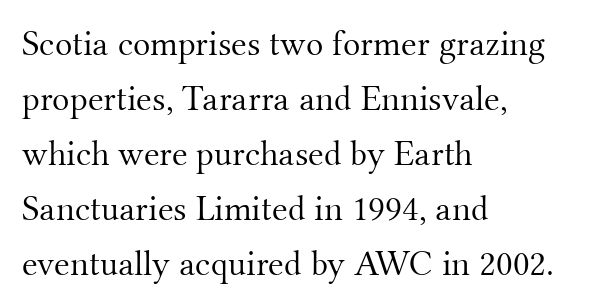
Q: Is the text bold? A: No.
Q: Is the text italic (slanted)? A: No, it is upright.
Q: Is the typeface a serif or a sans-serif typeface? A: Serif.
Q: Is the text underlined? A: No.
Q: How is the paragraph aligned? A: Left-aligned.
Q: Is the spacing between letters normal or unusually wide? A: Normal.
Q: Is the spacing between lines tight, normal or loose? A: Normal.
Q: Width (condensed, normal, or wide)? A: Normal.
Q: Stroke contrast? A: Medium.
Q: x-height? A: Small.
Q: Monospaced? A: No.
